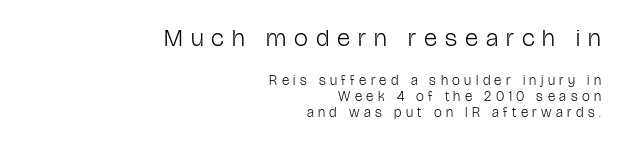
{"italic": "no", "bold": "no", "underline": "no", "align": "right", "line_spacing": "tight", "line_spacing_ratio": 1.15, "letter_spacing": "wide", "letter_spacing_em": 0.32, "larger_block": "first", "size_ratio": 1.79, "glyph_px": 25}
